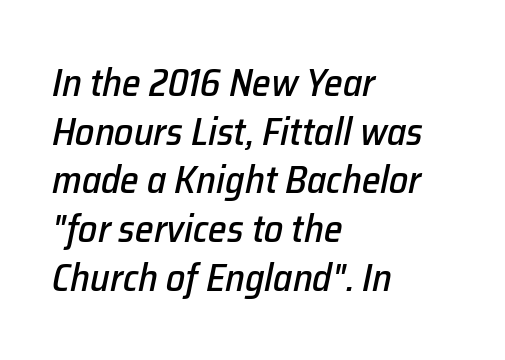
The image shows 38 px text type, italic (leaning right); set left-aligned, normal line spacing (1.28x), normal letter spacing, not underlined; low stroke contrast and a medium x-height.
